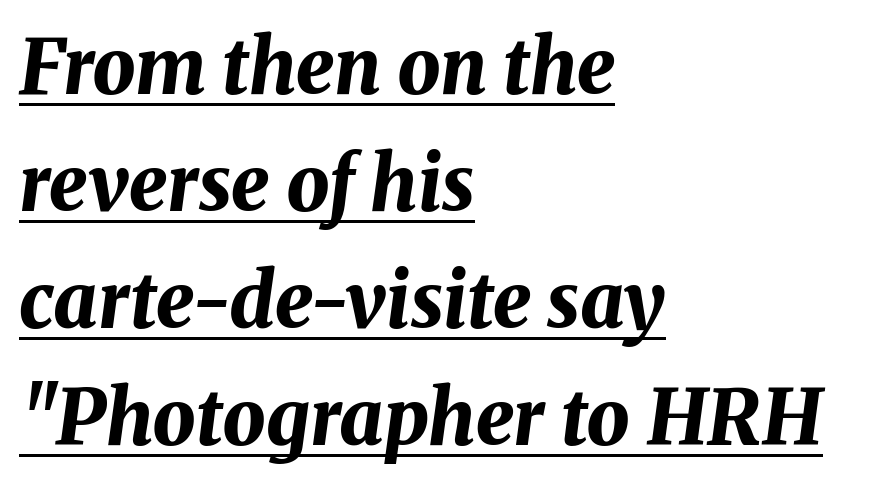
Q: Is the text bold? A: Yes.
Q: Is the text italic (slanted)? A: Yes, it leans right by about 8 degrees.
Q: Is the text underlined? A: Yes.
Q: How is the paragraph aligned? A: Left-aligned.
Q: Is the spacing between letters normal or unusually wide? A: Normal.
Q: Is the spacing between lines tight, normal or loose? A: Normal.
Q: Width (condensed, normal, or wide)? A: Normal.
Q: Stroke contrast? A: Medium.
Q: x-height? A: Medium.
Q: Monospaced? A: No.
